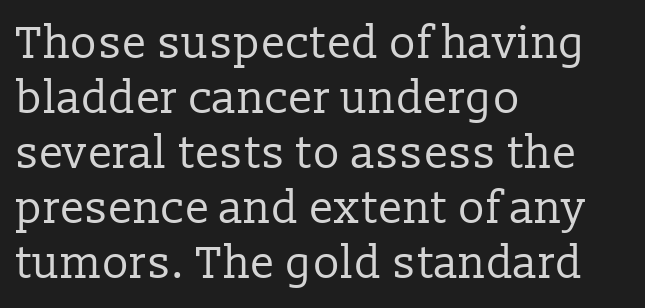
The image shows 45 px regular-weight serif type, upright; set left-aligned, line spacing 1.22x, normal letter spacing, not underlined; low stroke contrast and a medium x-height.
